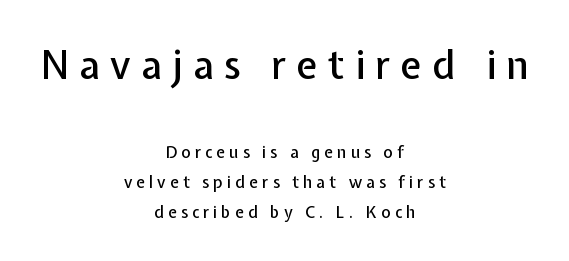
Q: Is the text italic (slanted)? A: No, it is upright.
Q: Is the typeface a serif or a sans-serif typeface? A: Sans-serif.
Q: Is the text underlined? A: No.
Q: How is the paragraph aligned? A: Centered.
Q: Is the spacing between letters normal or unusually wide? A: Unusually wide.
Q: Which block of text is set in a larger size, the first (top) or the second (bottom)? A: The first (top) one.
Q: Width (condensed, normal, or wide)? A: Normal.
Q: Stroke contrast? A: Low.
Q: x-height? A: Medium.
Q: Monospaced? A: No.
